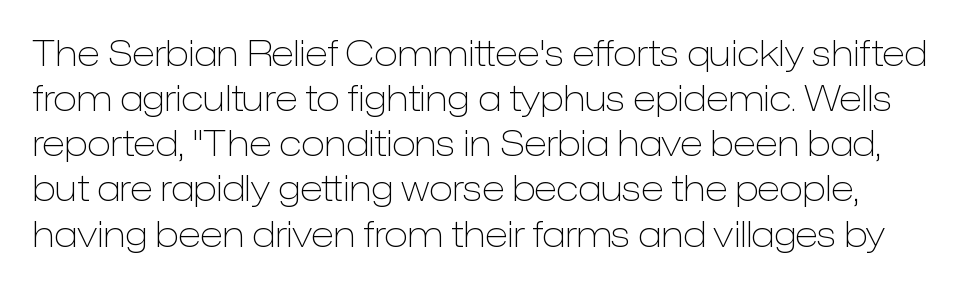
The image shows 35 px light sans-serif type, upright; set normal line spacing (1.29x), normal letter spacing, not underlined; low stroke contrast and a medium x-height.
